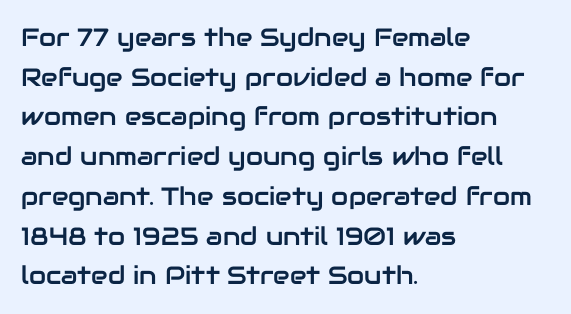
The image shows 25 px text type, upright; set left-aligned, normal line spacing (1.59x), normal letter spacing, not underlined.
